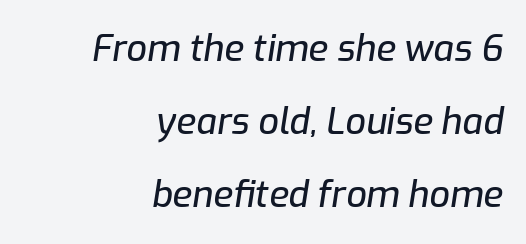
The image shows 36 px text type, italic (leaning right); set right-aligned, loose line spacing (2.03x), normal letter spacing, not underlined; low stroke contrast and a medium x-height.
